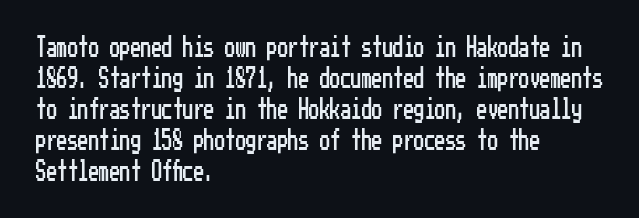
Q: Is the text italic (slanted)? A: No, it is upright.
Q: Is the text underlined? A: No.
Q: How is the paragraph aligned? A: Left-aligned.
Q: Is the spacing between letters normal or unusually wide? A: Normal.
Q: Is the spacing between lines tight, normal or loose? A: Normal.
